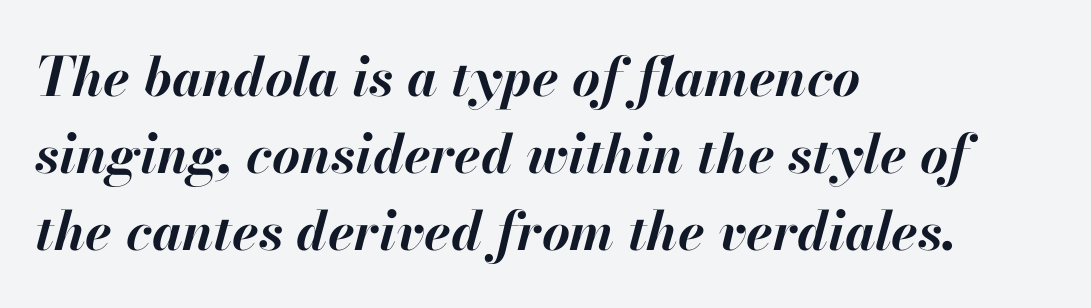
The typesetter chose a ragged-right arrangement here. A bare baseline throughout the passage. Here the designer chose a conventional face with non-uniform glyph widths. The designer left line spacing at the default. The letterforms sit shoulder to shoulder at normal distance.
